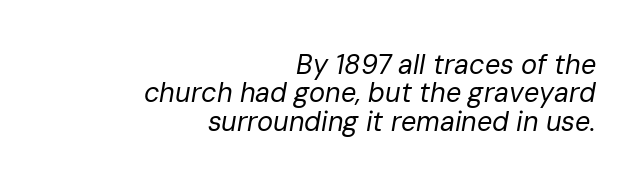
Q: Is the text bold? A: No.
Q: Is the text italic (slanted)? A: Yes, it leans right by about 10 degrees.
Q: Is the text underlined? A: No.
Q: How is the paragraph aligned? A: Right-aligned.
Q: Is the spacing between letters normal or unusually wide? A: Normal.
Q: Is the spacing between lines tight, normal or loose? A: Tight.
